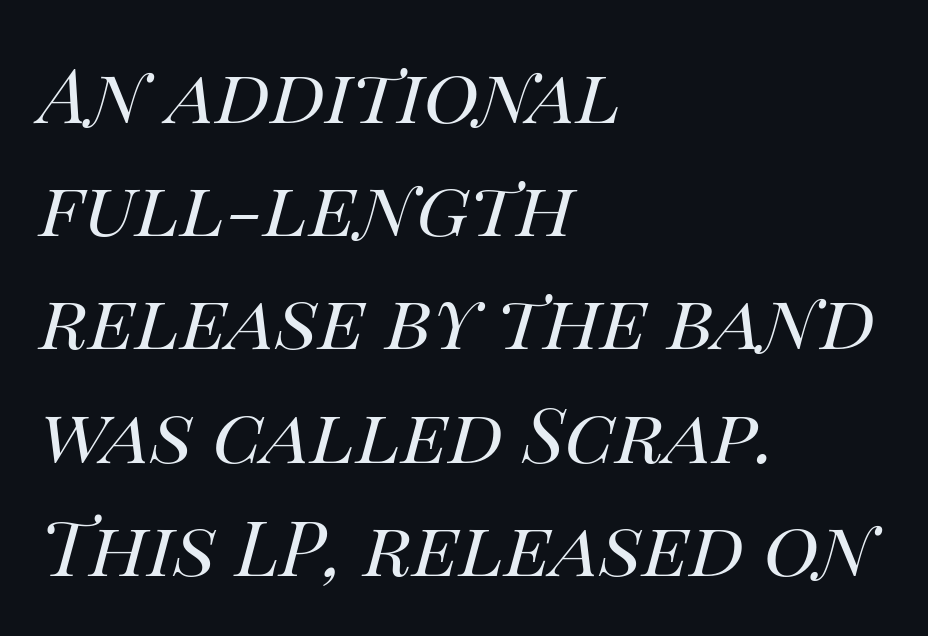
{"italic": "yes", "lean": "right", "slant_degrees": 14, "bold": "no", "weight": "regular", "width": "normal", "stroke_contrast": "high", "x_height": "large", "monospaced": "no", "underline": "no", "align": "left", "line_spacing": "normal", "line_spacing_ratio": 1.49, "letter_spacing": "normal", "letter_spacing_em": 0.0, "glyph_px": 76}
